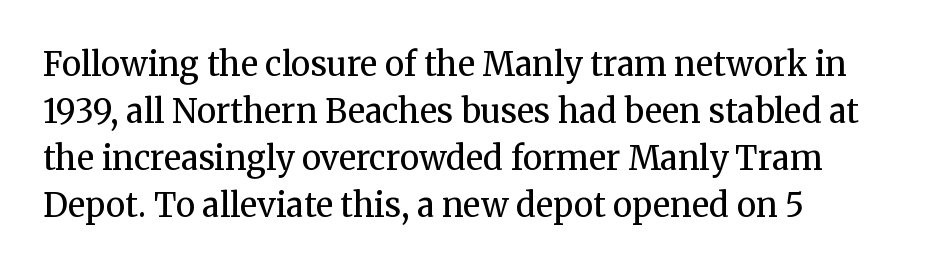
{"serif": "yes", "italic": "no", "bold": "no", "weight": "regular", "width": "normal", "stroke_contrast": "medium", "x_height": "medium", "monospaced": "no", "underline": "no", "align": "left", "line_spacing": "normal", "line_spacing_ratio": 1.42, "letter_spacing": "normal", "letter_spacing_em": 0.0, "glyph_px": 33}
